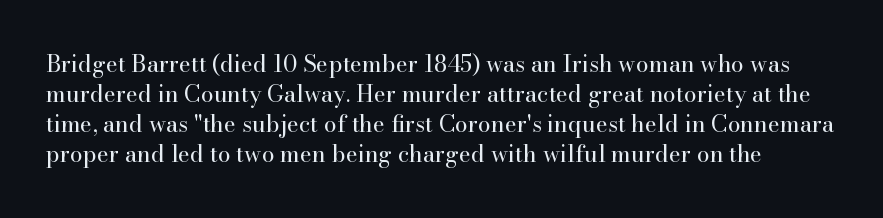
The image shows 23 px text type, upright; set normal line spacing (1.3x), normal letter spacing, not underlined.
